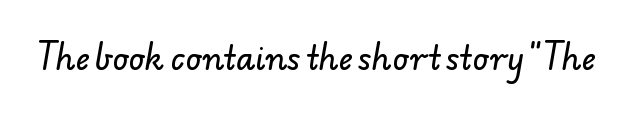
{"serif": "no", "width": "normal", "stroke_contrast": "low", "x_height": "small", "monospaced": "no", "underline": "no", "letter_spacing": "normal", "letter_spacing_em": 0.0, "glyph_px": 31}
